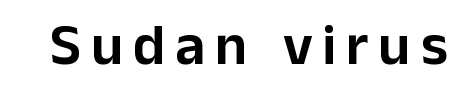
The image shows 58 px sans-serif type, upright; set not underlined; low stroke contrast and a medium x-height.
